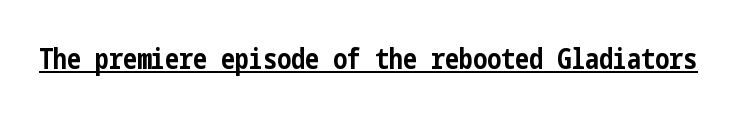
Q: Is the text bold? A: Yes.
Q: Is the text italic (slanted)? A: No, it is upright.
Q: Is the typeface a serif or a sans-serif typeface? A: Sans-serif.
Q: Is the text underlined? A: Yes.
Q: Is the spacing between letters normal or unusually wide? A: Normal.
Q: Width (condensed, normal, or wide)? A: Condensed.
Q: Stroke contrast? A: Low.
Q: x-height? A: Medium.
